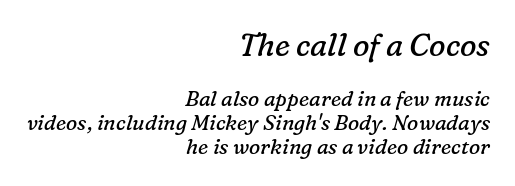
The image shows 31 px regular-weight serif type, italic (leaning right); set right-aligned, tight line spacing (1.14x), normal letter spacing, not underlined; the first (top) block is 1.48x larger; low stroke contrast and a medium x-height.
